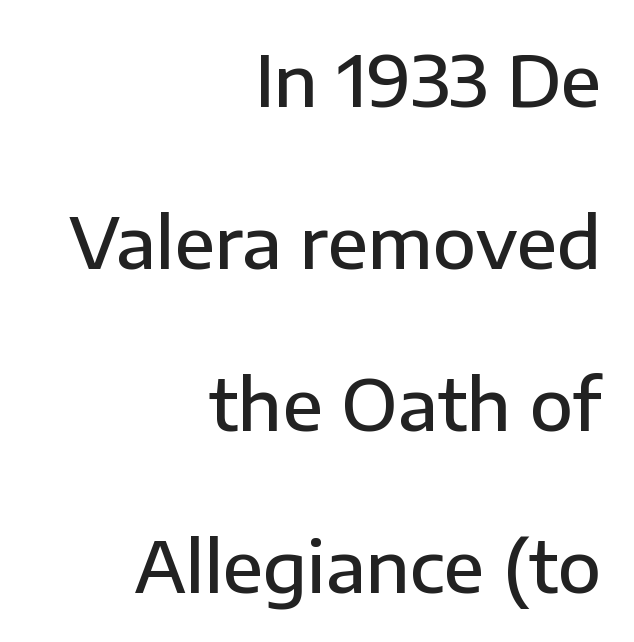
Q: Is the text bold? A: Semi-bold.
Q: Is the text italic (slanted)? A: No, it is upright.
Q: Is the typeface a serif or a sans-serif typeface? A: Sans-serif.
Q: Is the text underlined? A: No.
Q: How is the paragraph aligned? A: Right-aligned.
Q: Is the spacing between letters normal or unusually wide? A: Normal.
Q: Is the spacing between lines tight, normal or loose? A: Loose.
Q: Width (condensed, normal, or wide)? A: Normal.
Q: Stroke contrast? A: Low.
Q: x-height? A: Medium.
Q: Monospaced? A: No.
